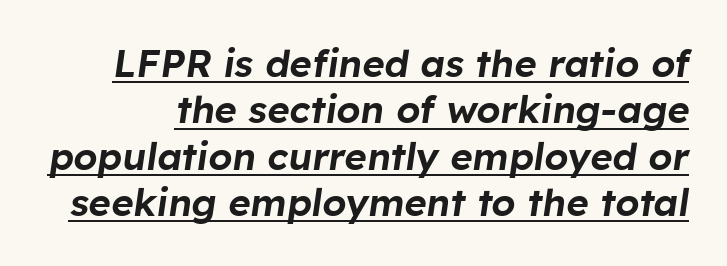
The specimen includes a rule beneath the text block's lines. A typesetter would call this proportional, since set widths differ per character. A typesetter would call this zero additional tracking. When letters slant like this, we call the style italic.
